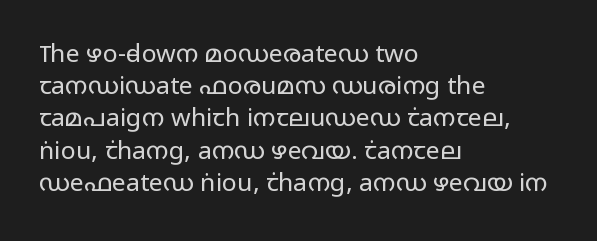
Q: Is the text bold? A: No.
Q: Is the text italic (slanted)? A: No, it is upright.
Q: Is the text underlined? A: No.
Q: How is the paragraph aligned? A: Left-aligned.
Q: Is the spacing between letters normal or unusually wide? A: Normal.
Q: Is the spacing between lines tight, normal or loose? A: Normal.
